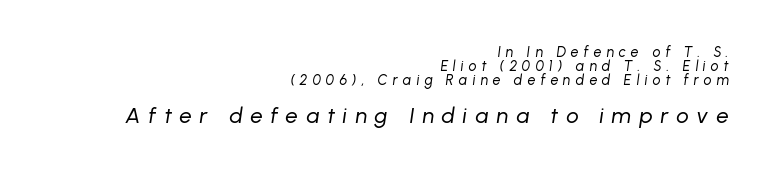
Q: Is the text bold? A: No.
Q: Is the text italic (slanted)? A: Yes, it leans right by about 8 degrees.
Q: Is the text underlined? A: No.
Q: How is the paragraph aligned? A: Right-aligned.
Q: Is the spacing between letters normal or unusually wide? A: Unusually wide.
Q: Is the spacing between lines tight, normal or loose? A: Tight.
Q: Which block of text is set in a larger size, the first (top) or the second (bottom)? A: The second (bottom) one.
